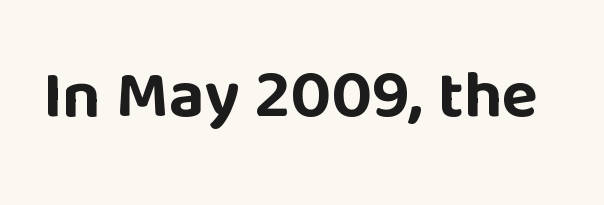
The image shows 67 px bold sans-serif type, upright; set normal letter spacing, not underlined; low stroke contrast and a large x-height.
